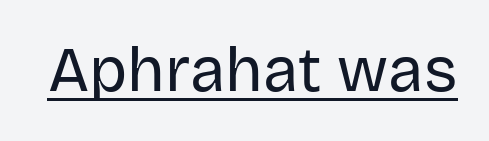
Proportional: the letters do not fall into vertical columns. This is roman type, the default non-slanted kind. The words here are underlined. The face used here is a sans, in the tradition of grotesques and geometrics. Students, note that the glyphs here touch the page at normal intervals. Weight: not bold — regular or lighter.
